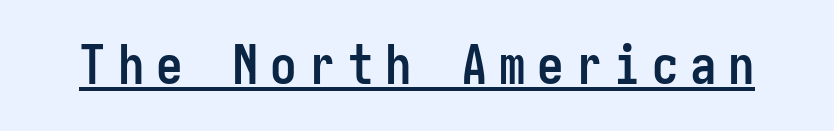
The image shows 53 px semibold, condensed sans-serif type, upright; set unusually wide letter spacing (+0.22 em), underlined; low stroke contrast and a medium x-height.
